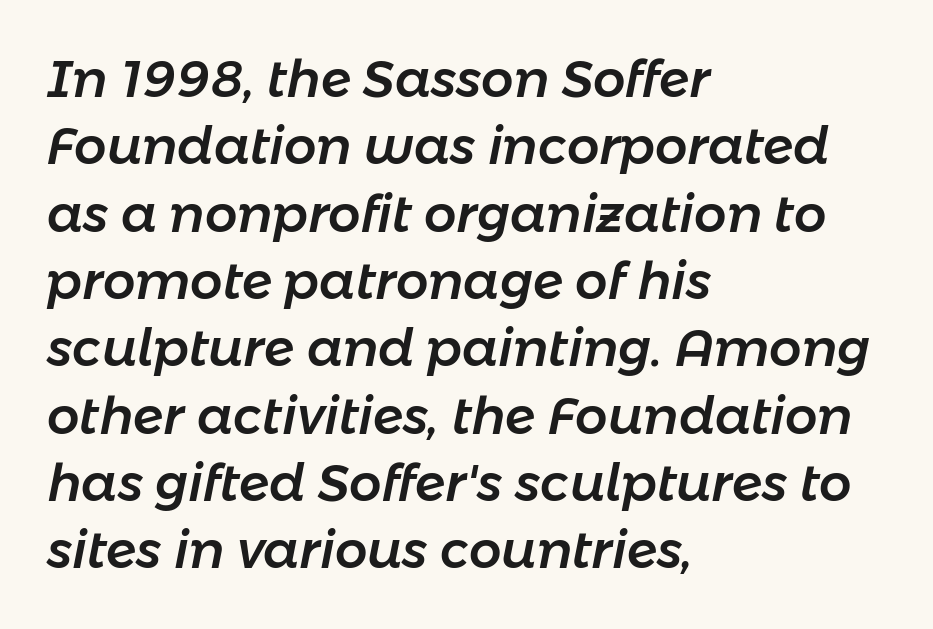
In terms of letterspacing, this is plain default setting. The paragraph shown leans on its left margin. In terms of posture, this sample is oblique. The vertical gap from one line to the next is medium. Check the space under the baseline: it is left empty.
